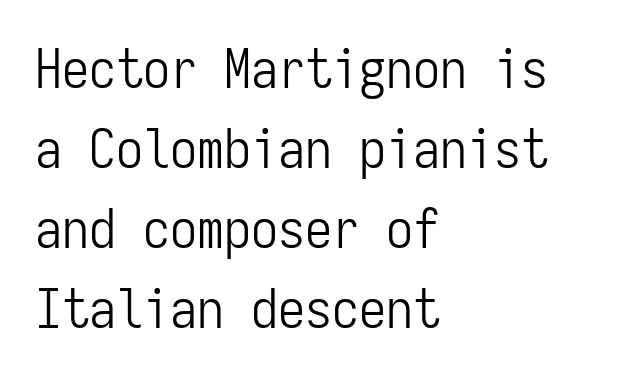
No letter is thick-stroked: the sample isn't bold. Each new line begins a customary step beneath the previous one. The foot of each line stays bare and open. Typeset ragged right — the left edge is the straight one.
